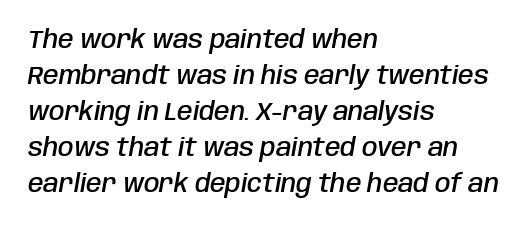
{"italic": "yes", "lean": "right", "slant_degrees": 10, "bold": "semi", "underline": "no", "align": "left", "line_spacing": "normal", "line_spacing_ratio": 1.44, "letter_spacing": "normal", "letter_spacing_em": 0.0, "glyph_px": 25}
